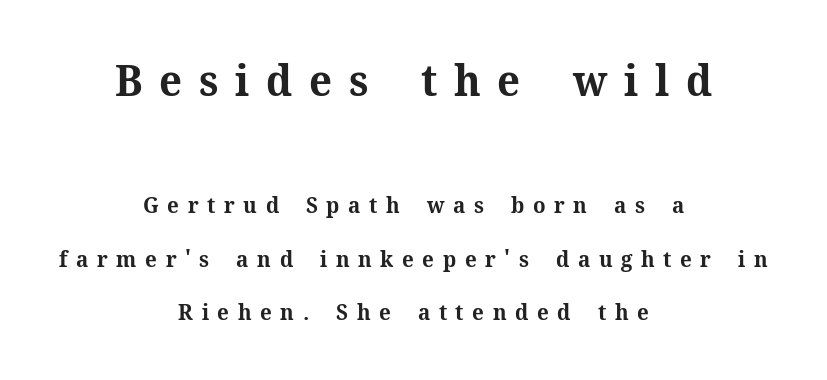
{"serif": "yes", "italic": "no", "bold": "yes", "weight": "bold", "width": "normal", "stroke_contrast": "medium", "x_height": "medium", "monospaced": "no", "underline": "no", "align": "center", "line_spacing": "loose", "line_spacing_ratio": 2.42, "letter_spacing": "wide", "letter_spacing_em": 0.39, "larger_block": "first", "size_ratio": 1.95, "glyph_px": 43}
